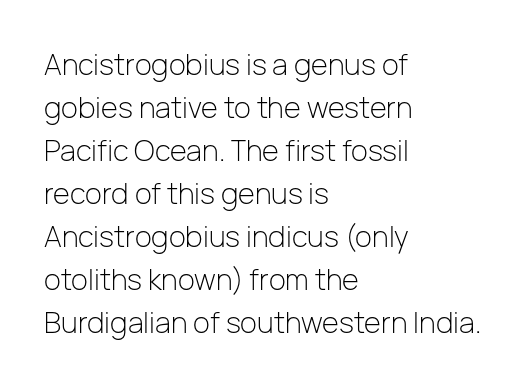
Q: Is the text bold? A: No.
Q: Is the text italic (slanted)? A: No, it is upright.
Q: Is the typeface a serif or a sans-serif typeface? A: Sans-serif.
Q: Is the text underlined? A: No.
Q: How is the paragraph aligned? A: Left-aligned.
Q: Is the spacing between letters normal or unusually wide? A: Normal.
Q: Is the spacing between lines tight, normal or loose? A: Normal.
Q: Width (condensed, normal, or wide)? A: Normal.
Q: Stroke contrast? A: Low.
Q: x-height? A: Medium.
Q: Monospaced? A: No.
